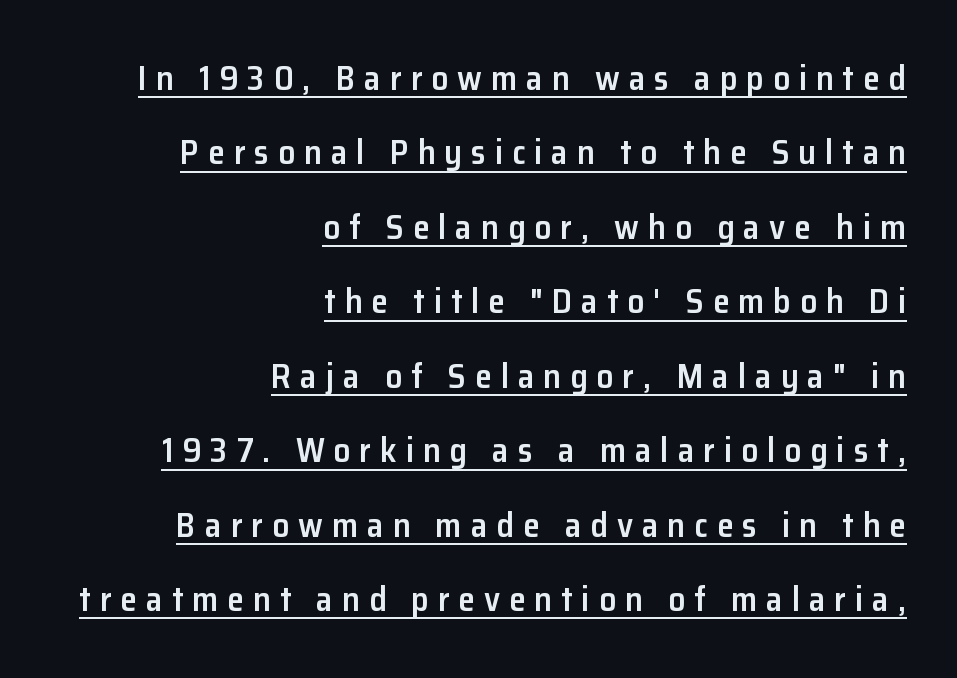
{"serif": "no", "italic": "no", "bold": "semi", "weight": "semibold", "width": "normal", "stroke_contrast": "low", "x_height": "medium", "monospaced": "no", "underline": "yes", "align": "right", "line_spacing": "loose", "line_spacing_ratio": 2.19, "letter_spacing": "wide", "letter_spacing_em": 0.26, "glyph_px": 34}
